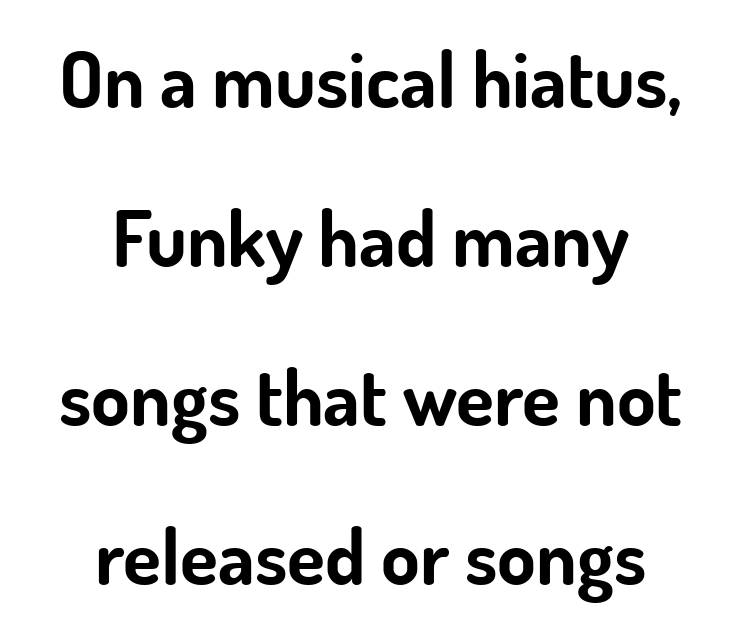
The image shows 78 px bold sans-serif type, upright; set centered, loose line spacing (2.04x), normal letter spacing, not underlined; low stroke contrast and a small x-height.
